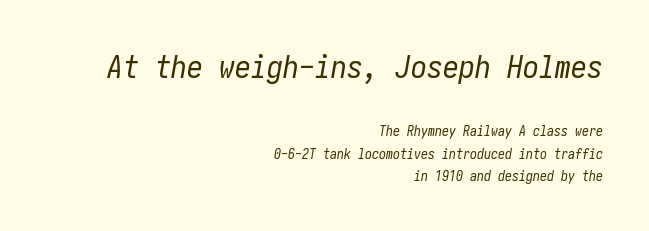
{"italic": "yes", "lean": "right", "slant_degrees": 10, "bold": "no", "weight": "regular", "width": "condensed", "stroke_contrast": "low", "x_height": "medium", "underline": "no", "align": "right", "line_spacing": "normal", "line_spacing_ratio": 1.59, "letter_spacing": "normal", "letter_spacing_em": 0.0, "larger_block": "first", "size_ratio": 2.29, "glyph_px": 32}
